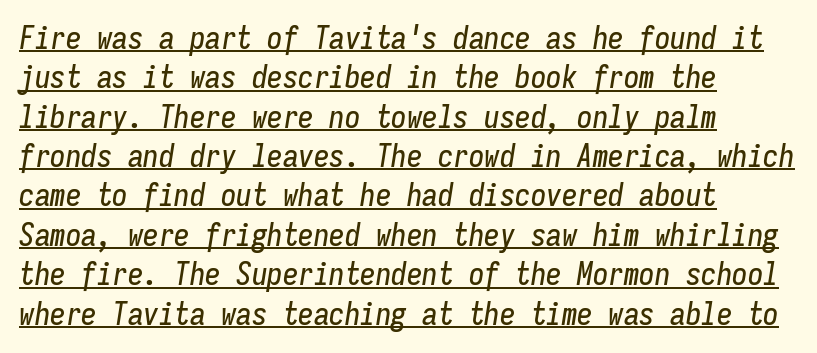
{"italic": "yes", "lean": "right", "slant_degrees": 9, "width": "condensed", "stroke_contrast": "low", "x_height": "medium", "monospaced": "yes", "underline": "yes", "align": "left", "line_spacing": "normal", "line_spacing_ratio": 1.27, "letter_spacing": "normal", "letter_spacing_em": 0.0, "glyph_px": 31}
